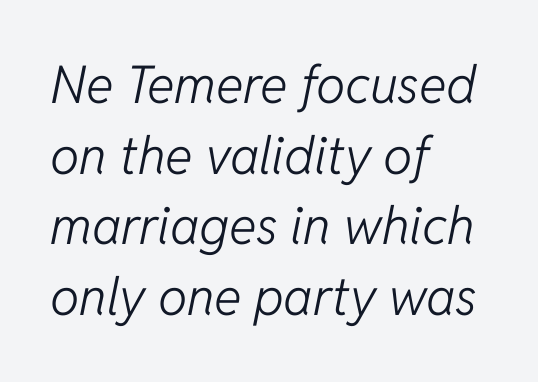
The image shows 52 px light type, italic (leaning right); set left-aligned, normal line spacing (1.36x), normal letter spacing, not underlined; low stroke contrast and a medium x-height.
